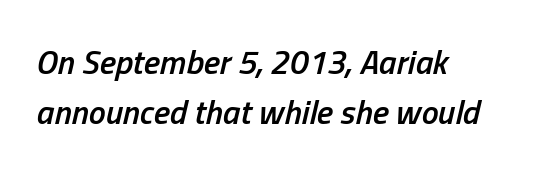
Q: Is the text bold? A: Semi-bold.
Q: Is the text italic (slanted)? A: Yes, it leans right by about 13 degrees.
Q: Is the text underlined? A: No.
Q: How is the paragraph aligned? A: Left-aligned.
Q: Is the spacing between letters normal or unusually wide? A: Normal.
Q: Is the spacing between lines tight, normal or loose? A: Normal.
Q: Width (condensed, normal, or wide)? A: Condensed.
Q: Stroke contrast? A: Low.
Q: x-height? A: Medium.
Q: Monospaced? A: No.
